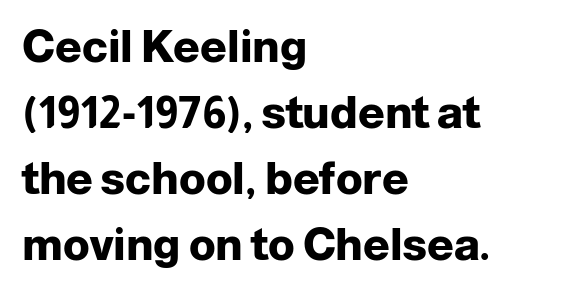
The image shows 44 px heavy sans-serif type, upright; set left-aligned, normal line spacing (1.5x), normal letter spacing, not underlined; low stroke contrast and a medium x-height.
